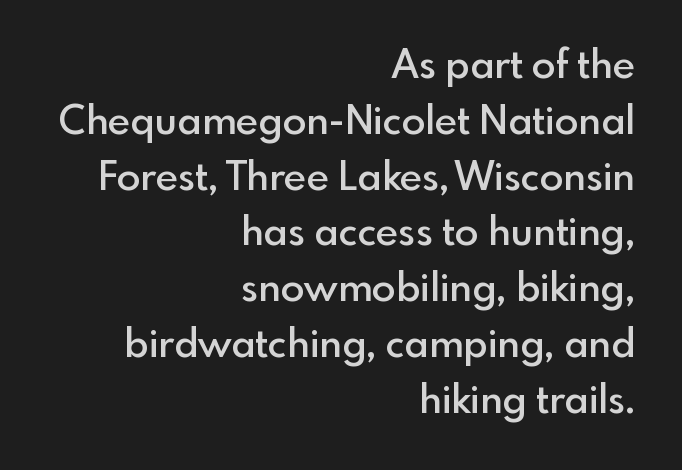
{"serif": "no", "italic": "no", "bold": "semi", "weight": "semibold", "width": "normal", "x_height": "small", "monospaced": "no", "underline": "no", "align": "right", "line_spacing": "normal", "line_spacing_ratio": 1.43, "letter_spacing": "normal", "letter_spacing_em": 0.0, "glyph_px": 39}
